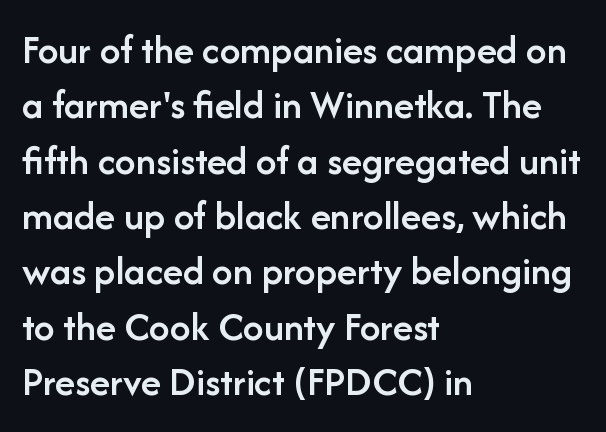
If you drew a ruler down the left edge, every line would touch it. Standard letterfit; no display-style spreading of the glyphs. The lettering holds an erect, upright posture throughout. In terms of letterform style, serifs are entirely absent. A typesetter would call this proportional, since set widths differ per character. Glance below the letters and you will spot only blank space.
